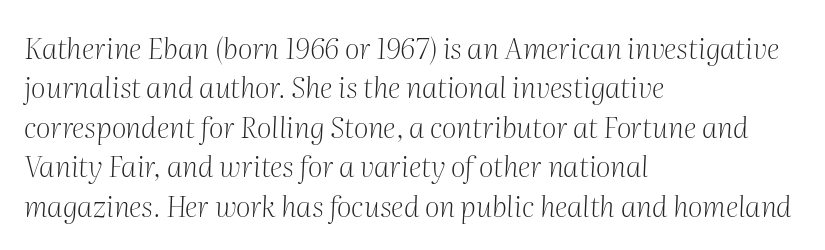
{"serif": "yes", "italic": "yes", "lean": "right", "slant_degrees": 2, "bold": "no", "weight": "light", "width": "normal", "stroke_contrast": "medium", "x_height": "medium", "monospaced": "no", "underline": "no", "align": "left", "line_spacing": "normal", "line_spacing_ratio": 1.36, "letter_spacing": "normal", "letter_spacing_em": 0.0, "glyph_px": 29}
